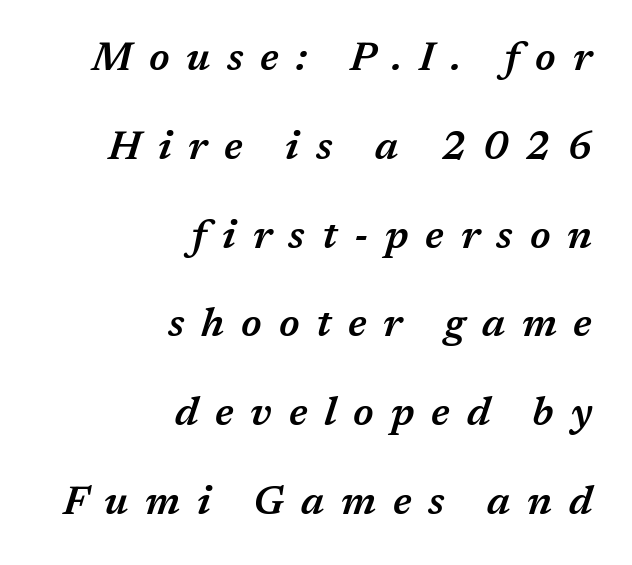
The image shows 40 px semibold type, italic (leaning right); set right-aligned, loose line spacing (2.22x), unusually wide letter spacing (+0.42 em), not underlined; medium stroke contrast and a medium x-height.
